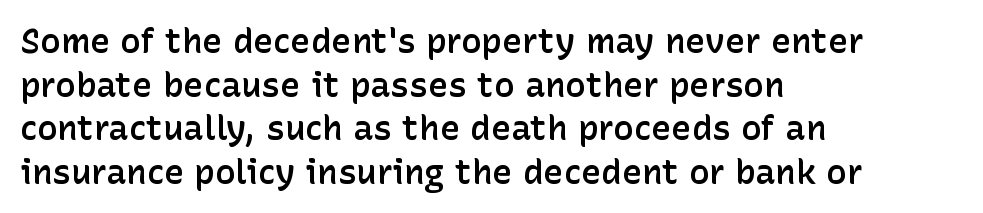
The image shows 34 px semibold sans-serif type, upright; set left-aligned, normal line spacing (1.28x), normal letter spacing, not underlined; low stroke contrast and a medium x-height.
